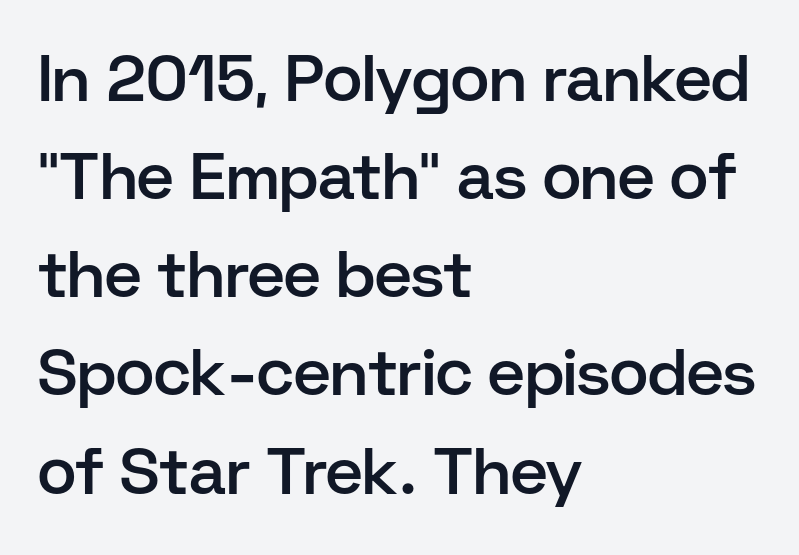
Q: Is the text bold? A: Semi-bold.
Q: Is the text italic (slanted)? A: No, it is upright.
Q: Is the typeface a serif or a sans-serif typeface? A: Sans-serif.
Q: Is the text underlined? A: No.
Q: How is the paragraph aligned? A: Left-aligned.
Q: Is the spacing between letters normal or unusually wide? A: Normal.
Q: Is the spacing between lines tight, normal or loose? A: Normal.
Q: Width (condensed, normal, or wide)? A: Normal.
Q: Stroke contrast? A: Low.
Q: x-height? A: Medium.
Q: Monospaced? A: No.
